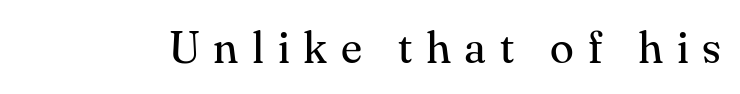
Descenders are the only things crossing below the line. A typesetter would call this heavily tracked-out type. Is this a fixed-width face? No — the glyphs have proportional, varying widths. A typesetter would mark this as roman, not italic. You can tell from the footed stems that serif type was used. The font is comparable to plain body text, perhaps lighter.
